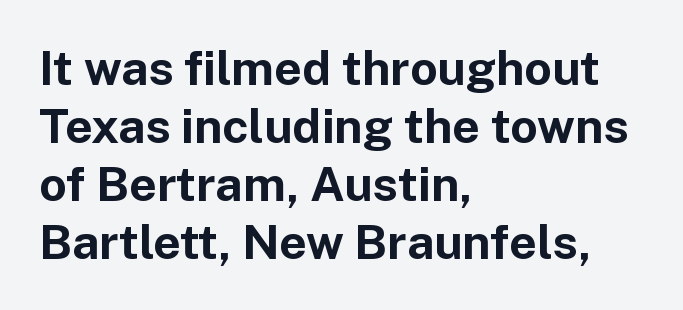
Q: Is the text bold? A: Yes.
Q: Is the text italic (slanted)? A: No, it is upright.
Q: Is the typeface a serif or a sans-serif typeface? A: Sans-serif.
Q: Is the text underlined? A: No.
Q: How is the paragraph aligned? A: Left-aligned.
Q: Is the spacing between letters normal or unusually wide? A: Normal.
Q: Width (condensed, normal, or wide)? A: Normal.
Q: Stroke contrast? A: Low.
Q: x-height? A: Medium.
Q: Monospaced? A: No.
